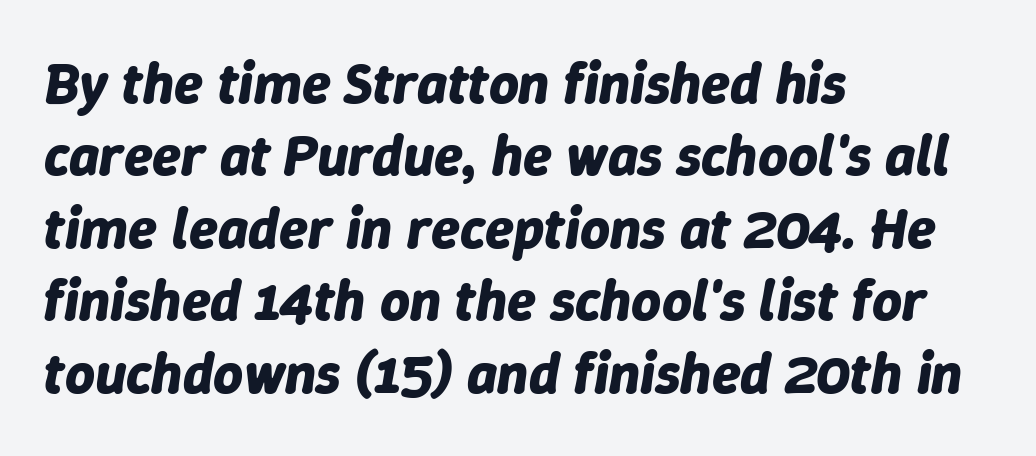
{"italic": "yes", "lean": "right", "slant_degrees": 9, "bold": "yes", "weight": "bold", "width": "normal", "stroke_contrast": "low", "x_height": "medium", "monospaced": "no", "underline": "no", "align": "left", "line_spacing": "normal", "line_spacing_ratio": 1.25, "letter_spacing": "normal", "letter_spacing_em": 0.0, "glyph_px": 58}
